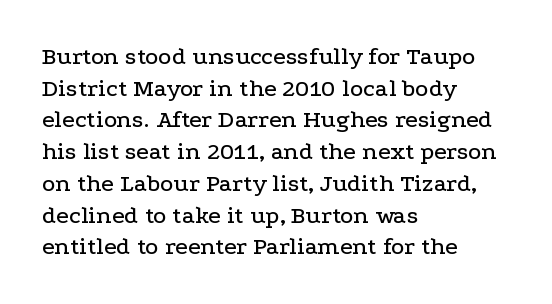
{"italic": "no", "underline": "no", "align": "left", "line_spacing": "normal", "line_spacing_ratio": 1.27, "letter_spacing": "normal", "letter_spacing_em": 0.0, "glyph_px": 25}
